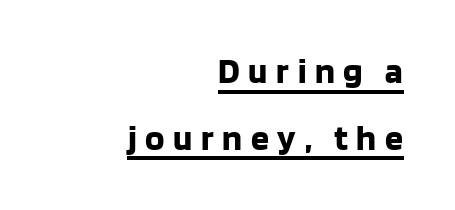
Horizontal alignment here is rightward, an uncommon choice for prose. To sum up the face: it is a sans, with no serifs. The rendering inserts visible extra space after every character. Look at the stroke-to-counter ratio: heavy, a bold. Character widths vary here, with narrow letters taking less room than wide ones. The sample's only ornament is a line tracing under the words.
